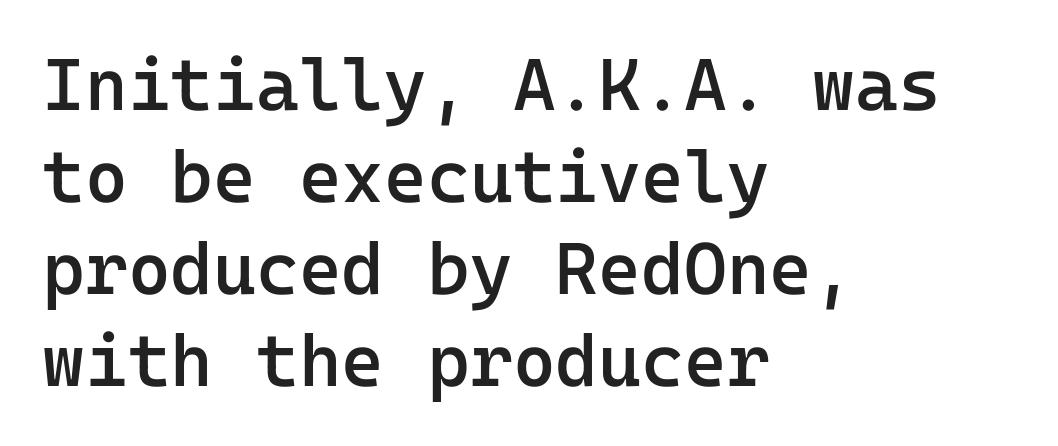
The image shows 73 px semibold sans-serif type, upright, monospaced; set left-aligned, normal line spacing (1.26x), normal letter spacing, not underlined; low stroke contrast and a medium x-height.
